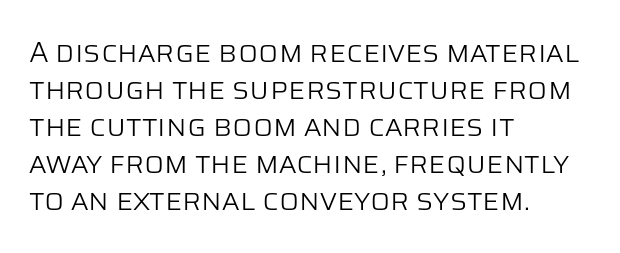
The image shows 29 px light sans-serif type, upright; set left-aligned, normal line spacing (1.28x), normal letter spacing, not underlined; low stroke contrast and a large x-height.
